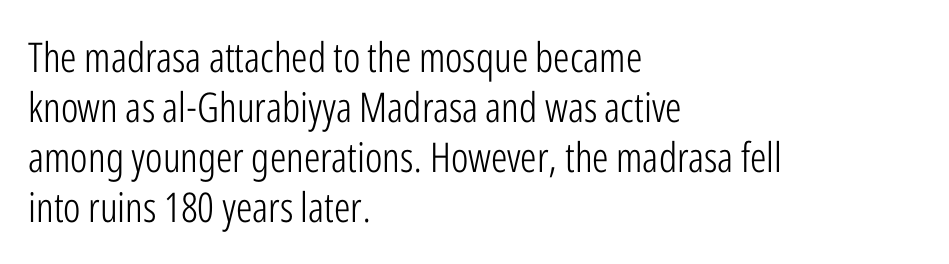
Nope, no serifs anywhere on these letters. Glance below the letters and you will spot only blank space. Here the designer chose a conventional face with non-uniform glyph widths. Here the glyphs are tracked normally, forming tight word shapes.
